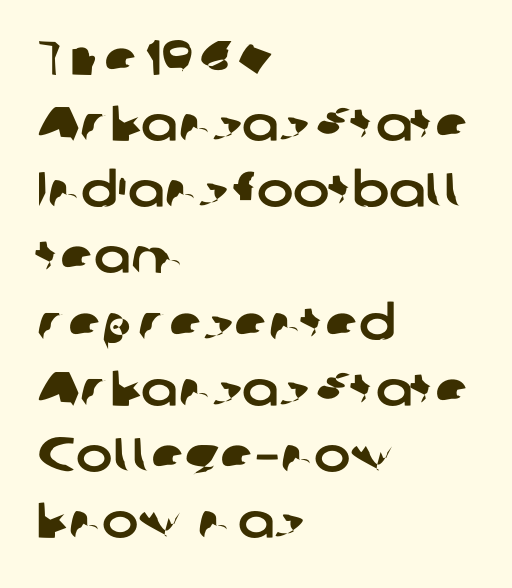
Q: Is the typeface a serif or a sans-serif typeface? A: Sans-serif.
Q: Is the text underlined? A: No.
Q: How is the paragraph aligned? A: Left-aligned.
Q: Is the spacing between letters normal or unusually wide? A: Normal.
Q: Is the spacing between lines tight, normal or loose? A: Normal.
Q: Width (condensed, normal, or wide)? A: Normal.
Q: Stroke contrast? A: Low.
Q: x-height? A: Medium.
Q: Monospaced? A: No.
